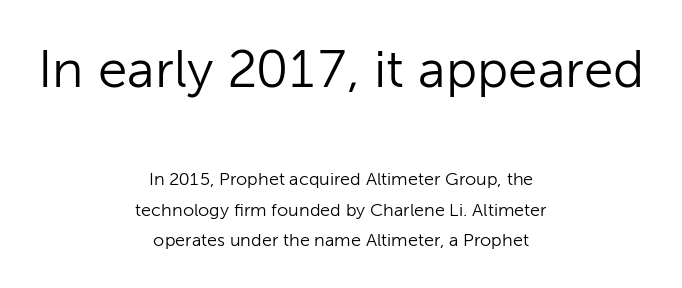
Every row of glyphs is offset so its center matches the block's center. This sample has the flowing, uneven cadence of proportional lettering. A normal amount of white space separates one row of letters from the next. Stroke thickness stays within the range of a standard reading face or lighter. Character size in the leading block exceeds that of the trailing block. The foot of each line stays bare and open.
